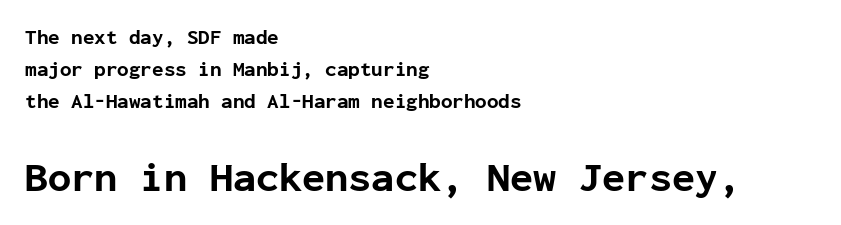
The image shows 42 px bold sans-serif type, upright, monospaced; set left-aligned, normal line spacing (1.52x), normal letter spacing, not underlined; the second (bottom) block is 2.0x larger; low stroke contrast and a medium x-height.
